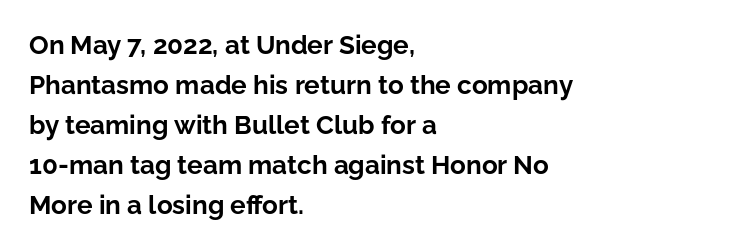
{"italic": "no", "bold": "yes", "underline": "no", "align": "left", "line_spacing": "normal", "line_spacing_ratio": 1.54, "letter_spacing": "normal", "letter_spacing_em": 0.0, "glyph_px": 26}
